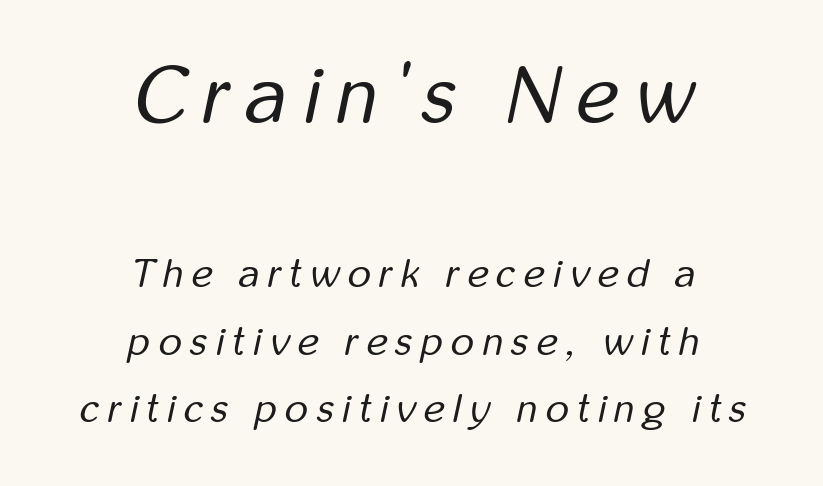
The image shows 80 px regular-weight, condensed type, italic (leaning right); set centered, normal line spacing (1.68x), unusually wide letter spacing (+0.21 em), not underlined; the first (top) block is 2.0x larger; low stroke contrast and a medium x-height.
